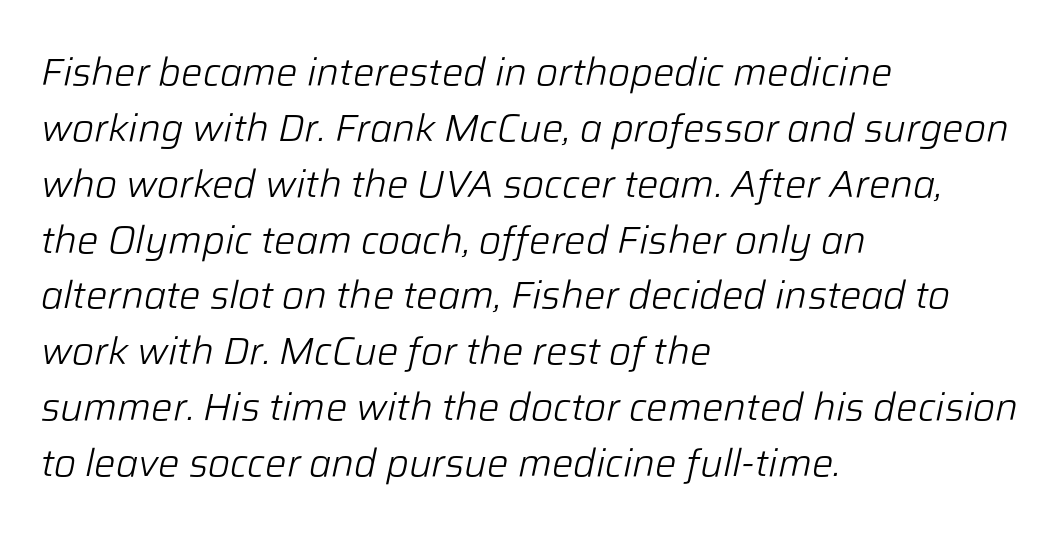
Q: Is the text bold? A: No.
Q: Is the text italic (slanted)? A: Yes, it leans right by about 12 degrees.
Q: Is the text underlined? A: No.
Q: How is the paragraph aligned? A: Left-aligned.
Q: Is the spacing between letters normal or unusually wide? A: Normal.
Q: Is the spacing between lines tight, normal or loose? A: Normal.
Q: Width (condensed, normal, or wide)? A: Normal.
Q: Stroke contrast? A: Low.
Q: x-height? A: Medium.
Q: Monospaced? A: No.
